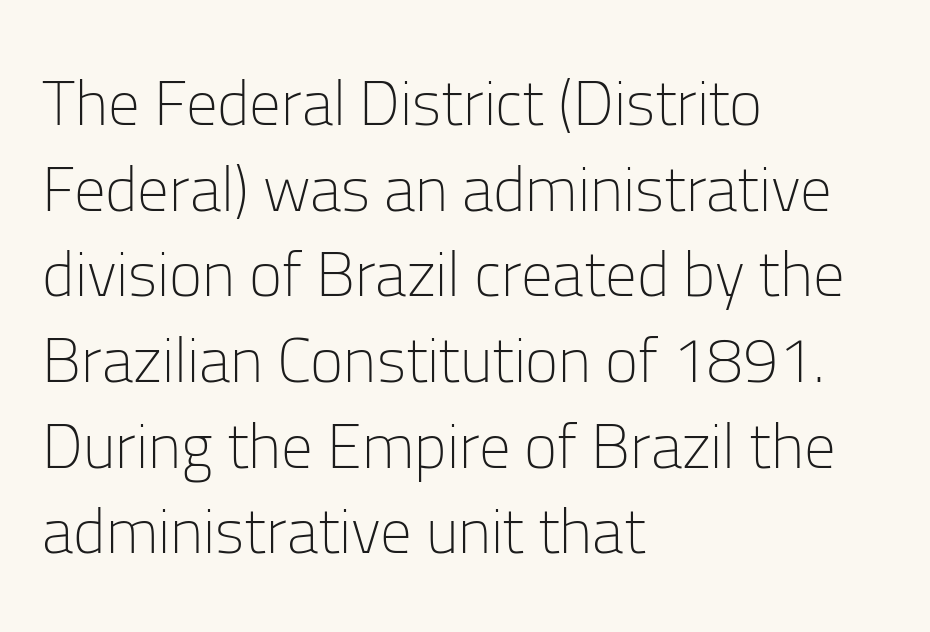
{"serif": "no", "italic": "no", "bold": "no", "weight": "light", "width": "normal", "stroke_contrast": "low", "x_height": "medium", "monospaced": "no", "underline": "no", "align": "left", "line_spacing": "normal", "line_spacing_ratio": 1.36, "letter_spacing": "normal", "letter_spacing_em": 0.0, "glyph_px": 63}
